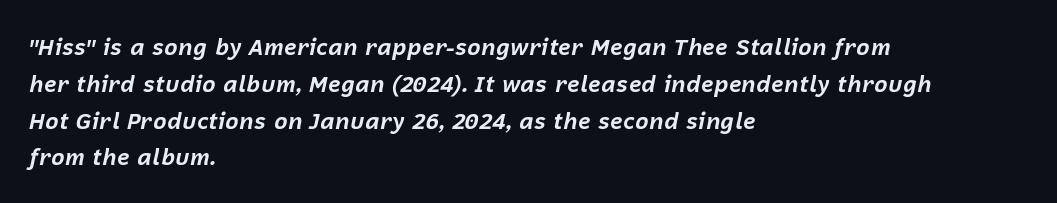
Q: Is the text bold? A: Yes.
Q: Is the text italic (slanted)? A: Yes, it leans right by about 12 degrees.
Q: Is the text underlined? A: No.
Q: How is the paragraph aligned? A: Left-aligned.
Q: Is the spacing between letters normal or unusually wide? A: Normal.
Q: Is the spacing between lines tight, normal or loose? A: Normal.
